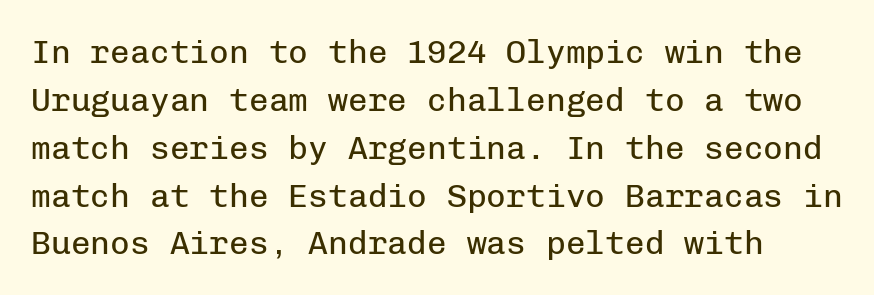
Q: Is the text bold? A: No.
Q: Is the text italic (slanted)? A: No, it is upright.
Q: Is the typeface a serif or a sans-serif typeface? A: Sans-serif.
Q: Is the text underlined? A: No.
Q: Is the spacing between letters normal or unusually wide? A: Normal.
Q: Is the spacing between lines tight, normal or loose? A: Normal.
Q: Width (condensed, normal, or wide)? A: Normal.
Q: Stroke contrast? A: Low.
Q: x-height? A: Medium.
Q: Monospaced? A: Yes.
